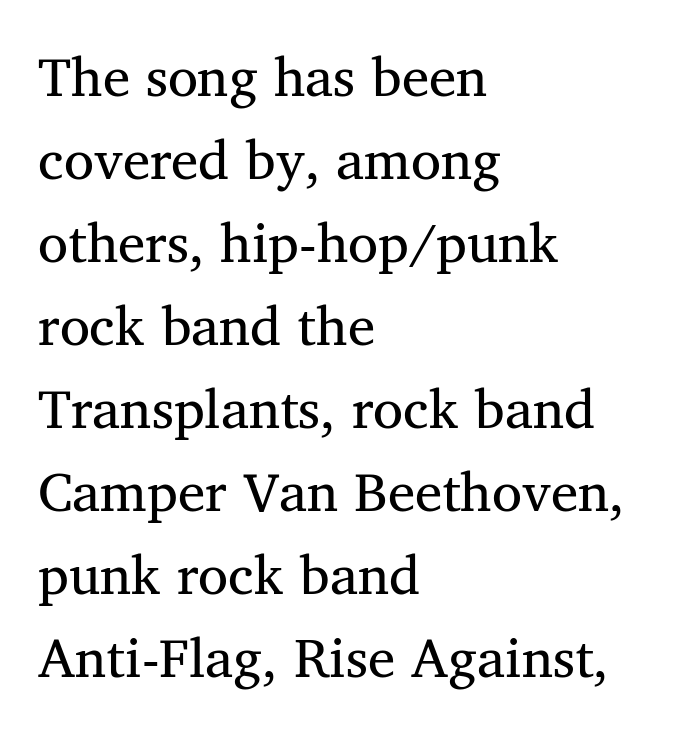
{"serif": "yes", "italic": "no", "bold": "no", "weight": "regular", "width": "normal", "stroke_contrast": "medium", "x_height": "medium", "monospaced": "no", "underline": "no", "align": "left", "line_spacing": "normal", "line_spacing_ratio": 1.51, "letter_spacing": "normal", "letter_spacing_em": 0.0, "glyph_px": 55}
